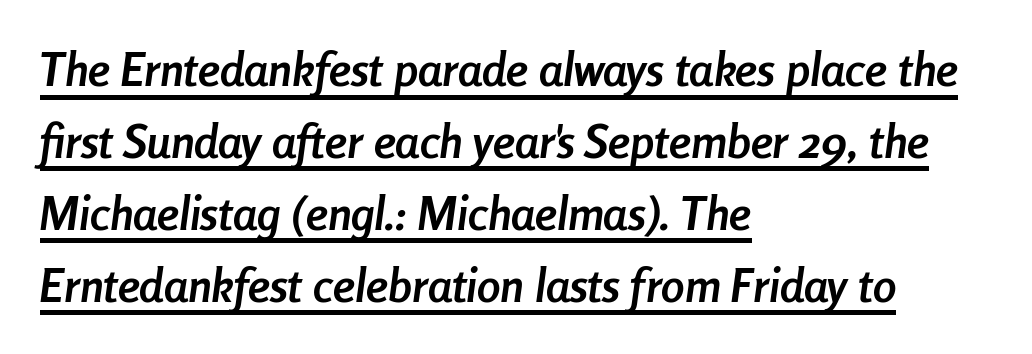
The image shows 47 px semibold, condensed type, italic (leaning right); set left-aligned, normal line spacing (1.53x), normal letter spacing, underlined; low stroke contrast and a medium x-height.
